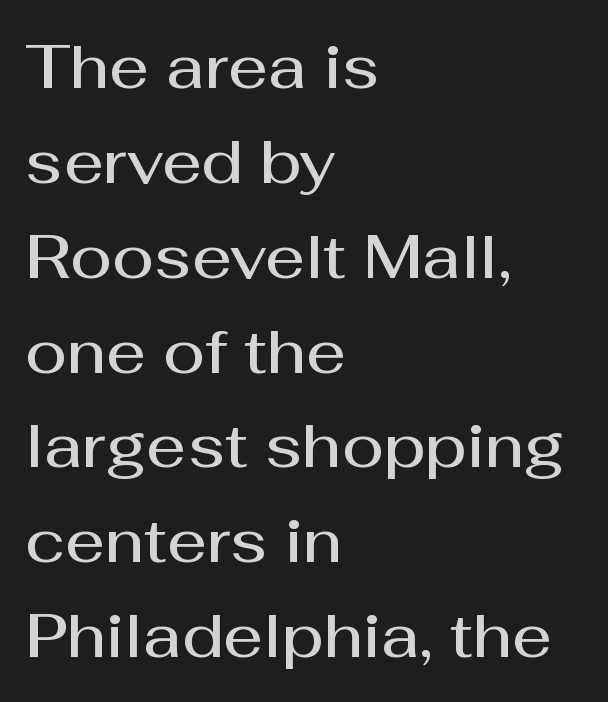
Weight check: semibold — heavier than regular, not quite bold. Each new line begins a customary step beneath the previous one. Spacing verdict: proportional, widths tailored to each character. Default kerning and tracking; the words read as compact shapes. The lines are quadded left. You can tell it's not italic because the verticals are truly vertical.
